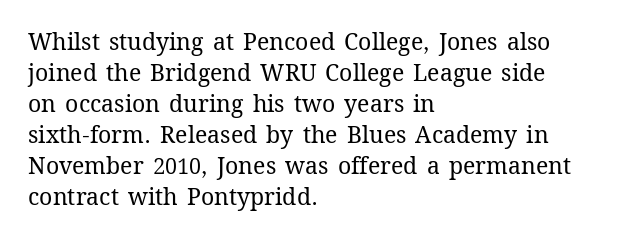
The image shows 23 px text type, upright; set left-aligned, normal line spacing (1.35x), normal letter spacing, not underlined.
